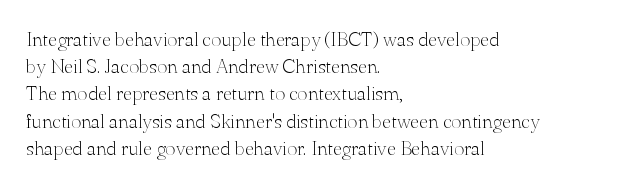
The image shows 20 px text type, upright; set left-aligned, normal line spacing (1.36x), normal letter spacing, not underlined.
